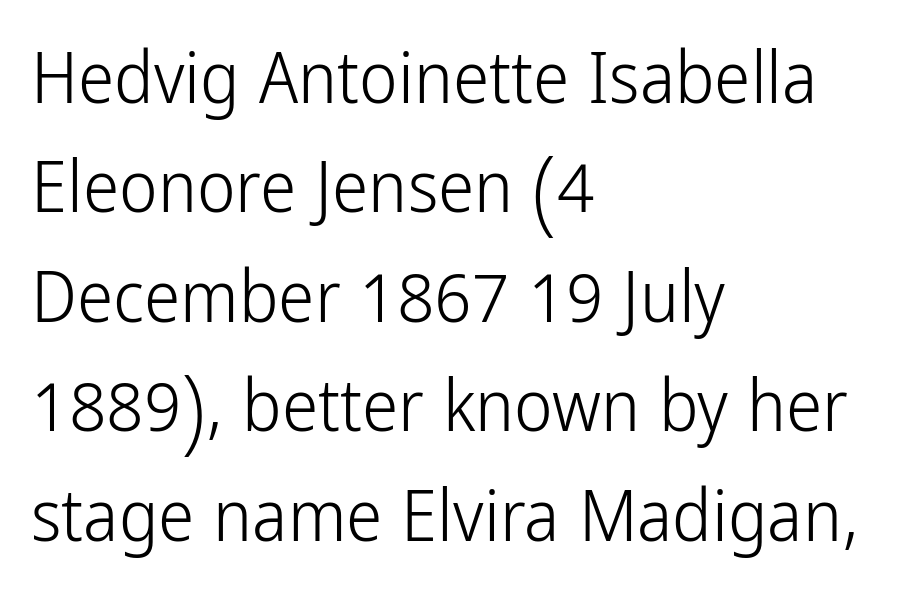
Baseline-to-baseline distance is the conventional proportion of letter height. The foot of each line stays bare and open. These lines are rendered in a variable-pitch font. Letterform terminals end flat and unadorned throughout the passage. When letters stand straight like this, we call the style roman or upright. The line texture is even and compact thanks to regular tracking.
